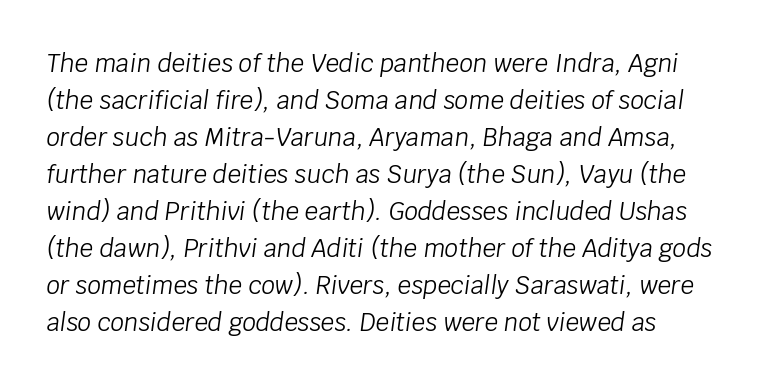
If you measured baseline to baseline, you'd find a middling distance. This rendering uses left alignment, leaving the right contour irregular. The font sits on the lighter half of the weight spectrum, regular included. Rendered with sloped, italic letterforms. Just letters on the line, the space beneath them empty. The gaps between neighbouring characters are ordinary and unremarkable.
